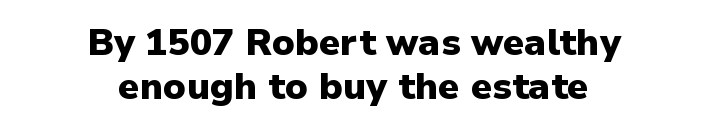
The space beneath each line is pristine and unruled. These lines are composed in type without serifs. The rendering uses natural spacing where letterforms have individual widths. The gaps between neighbouring characters are ordinary and unremarkable.
